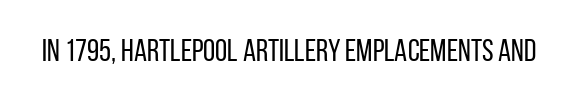
Summary of weight: not heavy and not bold. Classification — sans serif. If you drew a line through each stem, it would be perfectly vertical. The baseline area is clear. Spacing verdict: proportional, widths tailored to each character.
